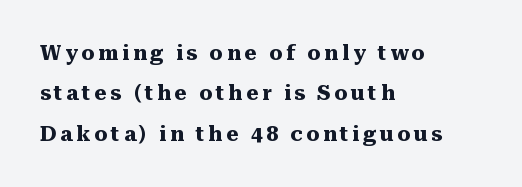
{"italic": "no", "bold": "yes", "underline": "no", "align": "left", "line_spacing": "loose", "line_spacing_ratio": 1.92, "glyph_px": 21}
